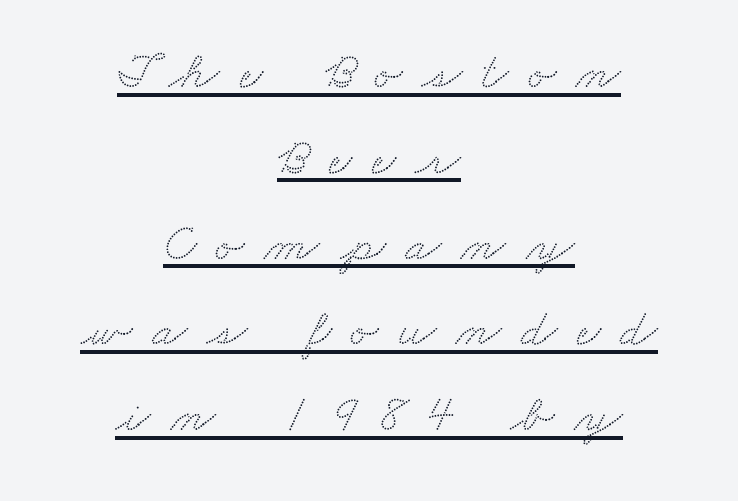
The image shows 52 px wide serif type; set centered, normal line spacing (1.65x), unusually wide letter spacing (+0.38 em), underlined; medium stroke contrast and a small x-height.
